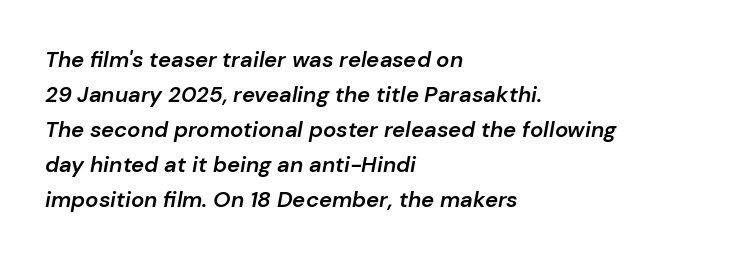
The image shows 22 px text type, italic (leaning right); set left-aligned, normal line spacing (1.59x), normal letter spacing, not underlined.
